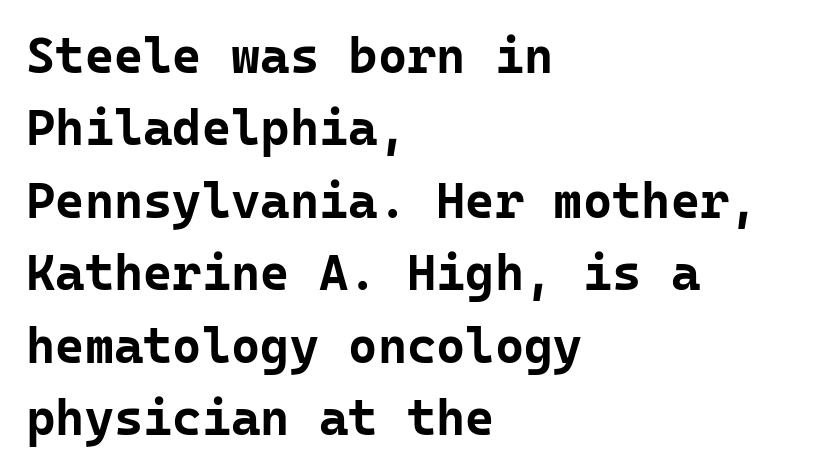
{"serif": "no", "italic": "no", "bold": "yes", "weight": "bold", "width": "normal", "stroke_contrast": "low", "x_height": "medium", "monospaced": "yes", "underline": "no", "align": "left", "line_spacing": "normal", "line_spacing_ratio": 1.45, "letter_spacing": "normal", "letter_spacing_em": 0.0, "glyph_px": 50}
